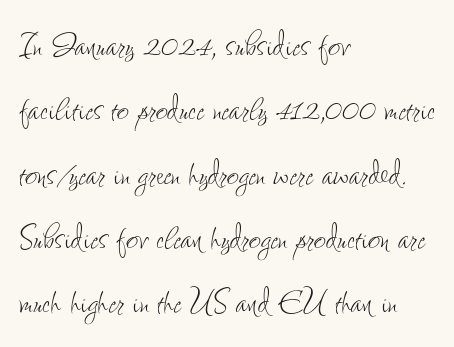
Q: Is the text bold? A: No.
Q: Is the text italic (slanted)? A: Yes.
Q: Is the text underlined? A: No.
Q: How is the paragraph aligned? A: Left-aligned.
Q: Is the spacing between letters normal or unusually wide? A: Normal.
Q: Is the spacing between lines tight, normal or loose? A: Normal.
Q: Width (condensed, normal, or wide)? A: Condensed.
Q: Stroke contrast? A: Low.
Q: x-height? A: Small.
Q: Monospaced? A: No.
